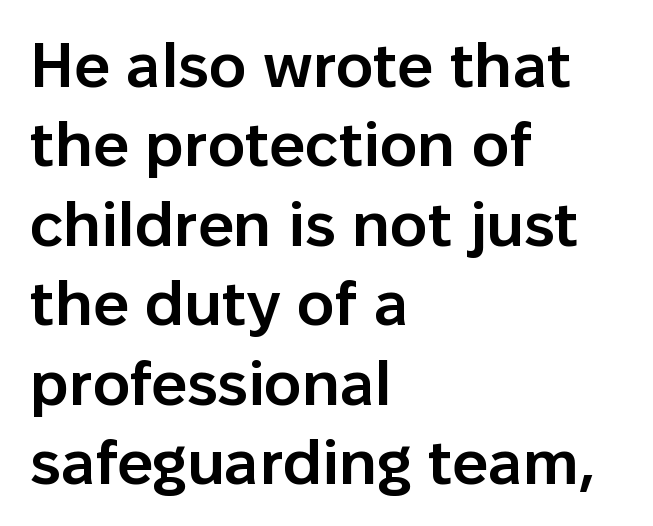
Q: Is the text bold? A: Semi-bold.
Q: Is the text italic (slanted)? A: No, it is upright.
Q: Is the typeface a serif or a sans-serif typeface? A: Sans-serif.
Q: Is the text underlined? A: No.
Q: How is the paragraph aligned? A: Left-aligned.
Q: Is the spacing between letters normal or unusually wide? A: Normal.
Q: Is the spacing between lines tight, normal or loose? A: Normal.
Q: Width (condensed, normal, or wide)? A: Normal.
Q: Stroke contrast? A: Low.
Q: x-height? A: Medium.
Q: Monospaced? A: No.
